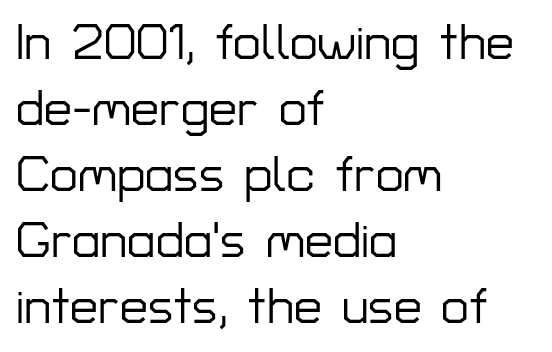
{"serif": "no", "italic": "no", "width": "normal", "stroke_contrast": "low", "x_height": "medium", "monospaced": "no", "underline": "no", "align": "left", "line_spacing": "normal", "line_spacing_ratio": 1.32, "letter_spacing": "normal", "letter_spacing_em": 0.0, "glyph_px": 50}
